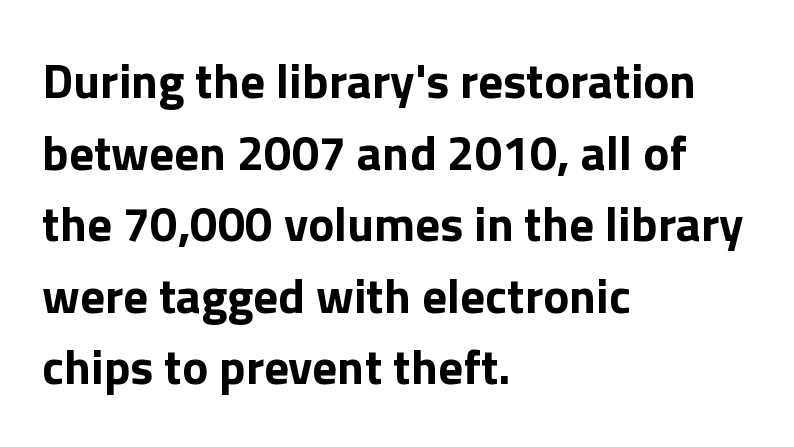
The image shows 49 px bold sans-serif type, upright; set left-aligned, normal line spacing (1.46x), normal letter spacing, not underlined; low stroke contrast and a medium x-height.
